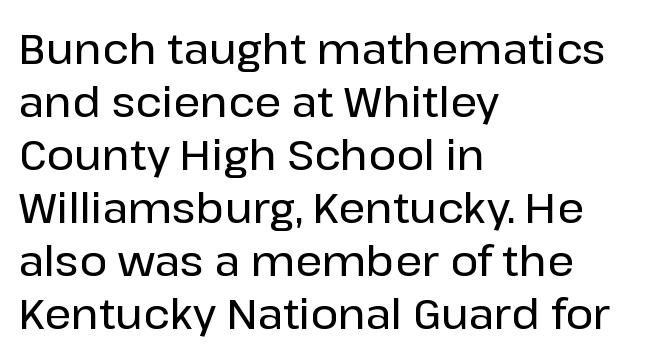
{"serif": "no", "italic": "no", "width": "normal", "stroke_contrast": "low", "x_height": "medium", "monospaced": "no", "underline": "no", "align": "left", "line_spacing": "normal", "line_spacing_ratio": 1.26, "letter_spacing": "normal", "letter_spacing_em": 0.0, "glyph_px": 42}
